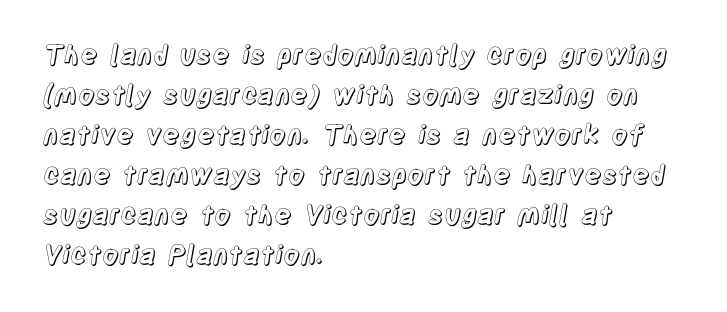
Q: Is the text italic (slanted)? A: Yes.
Q: Is the text underlined? A: No.
Q: How is the paragraph aligned? A: Left-aligned.
Q: Is the spacing between letters normal or unusually wide? A: Normal.
Q: Is the spacing between lines tight, normal or loose? A: Normal.
